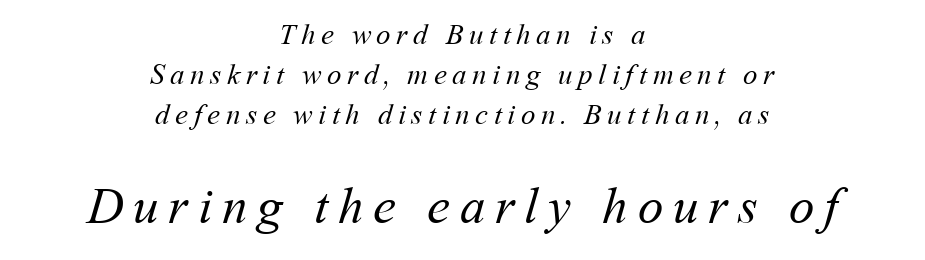
Both edges are ragged and mirror each other, which tells us the setting is centered. Has an underline been added? It has not. Here the designer chose a conventional face with non-uniform glyph widths. The designer left line spacing at the default.
